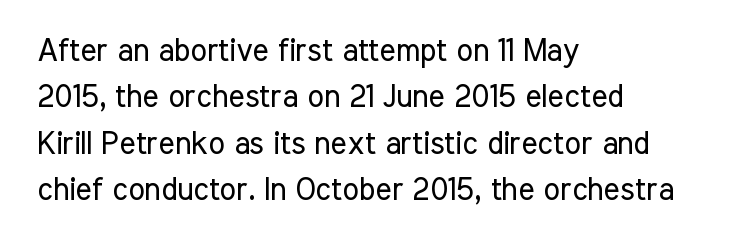
The image shows 31 px regular-weight, condensed sans-serif type, upright; set left-aligned, normal line spacing (1.5x), normal letter spacing, not underlined; low stroke contrast and a medium x-height.
